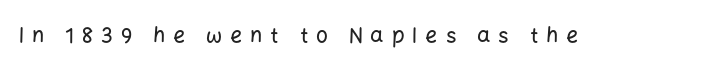
The image shows 21 px text type, upright; set unusually wide letter spacing (+0.38 em), not underlined.
